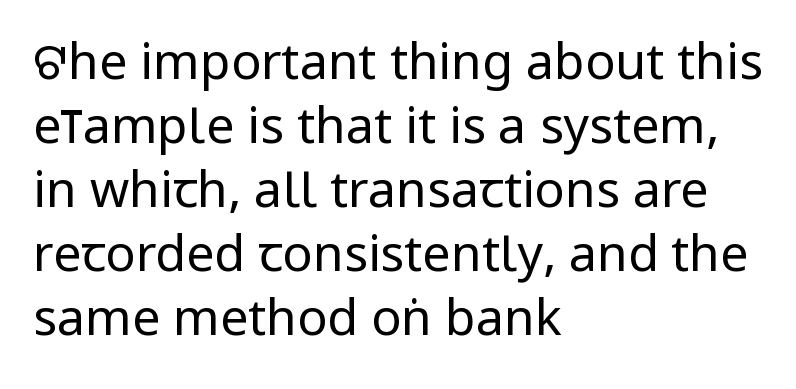
The image shows 50 px regular-weight, condensed sans-serif type, upright; set left-aligned, normal line spacing (1.28x), normal letter spacing, not underlined; low stroke contrast.
